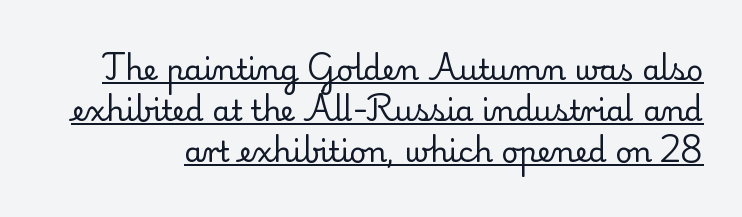
Examine the stroke ends and you'll spot serifs. Stroke thickness stays within the range of a standard reading face or lighter. Spacing between characters is what you'd get straight out of the box. Notice how the stems are strictly vertical — no italics here.
